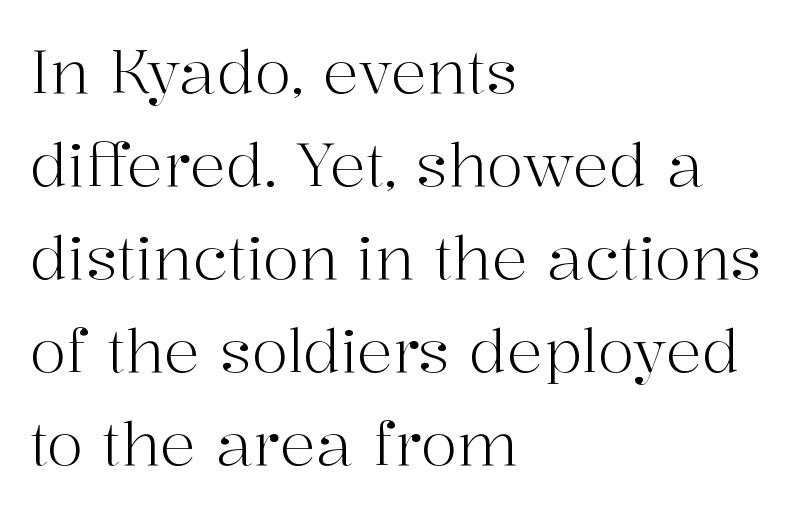
{"serif": "yes", "italic": "no", "bold": "no", "weight": "light", "width": "normal", "stroke_contrast": "high", "x_height": "medium", "monospaced": "no", "underline": "no", "align": "left", "line_spacing": "normal", "line_spacing_ratio": 1.55, "letter_spacing": "normal", "letter_spacing_em": 0.0, "glyph_px": 60}
